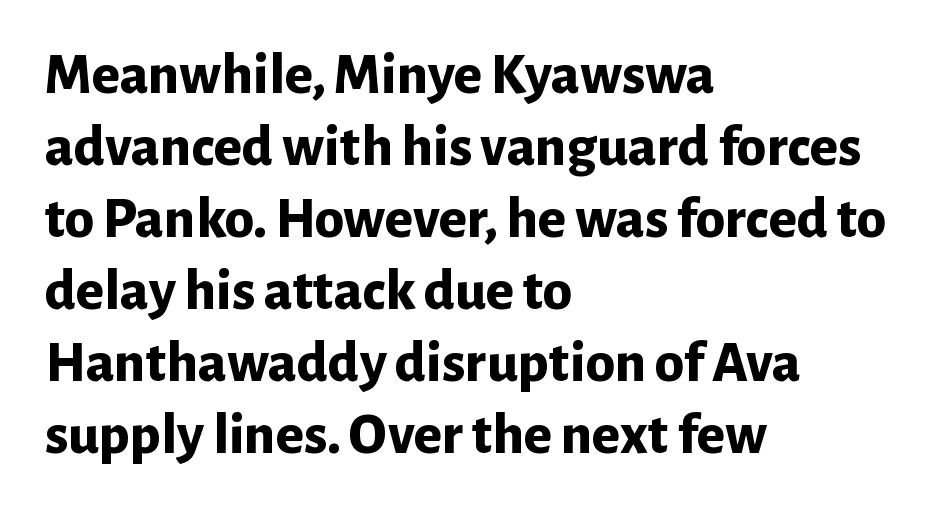
Q: Is the text bold? A: Yes.
Q: Is the text italic (slanted)? A: No, it is upright.
Q: Is the typeface a serif or a sans-serif typeface? A: Sans-serif.
Q: Is the text underlined? A: No.
Q: How is the paragraph aligned? A: Left-aligned.
Q: Is the spacing between letters normal or unusually wide? A: Normal.
Q: Width (condensed, normal, or wide)? A: Normal.
Q: Stroke contrast? A: Low.
Q: x-height? A: Medium.
Q: Monospaced? A: No.
